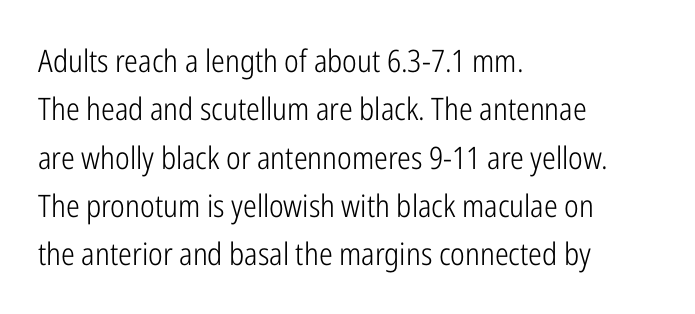
{"serif": "no", "italic": "no", "bold": "no", "weight": "light", "width": "condensed", "stroke_contrast": "low", "x_height": "medium", "monospaced": "no", "underline": "no", "align": "left", "line_spacing": "normal", "line_spacing_ratio": 1.56, "letter_spacing": "normal", "letter_spacing_em": 0.0, "glyph_px": 31}
